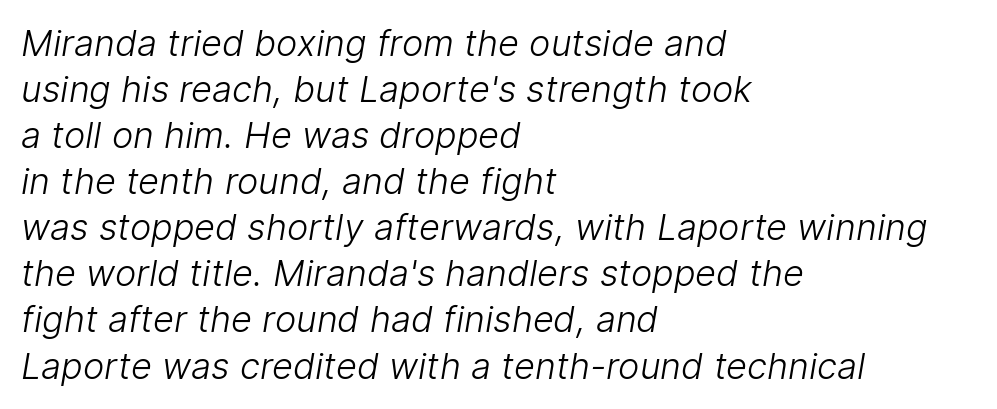
Q: Is the text bold? A: No.
Q: Is the typeface a serif or a sans-serif typeface? A: Sans-serif.
Q: Is the text underlined? A: No.
Q: How is the paragraph aligned? A: Left-aligned.
Q: Is the spacing between letters normal or unusually wide? A: Normal.
Q: Is the spacing between lines tight, normal or loose? A: Normal.
Q: Width (condensed, normal, or wide)? A: Normal.
Q: Stroke contrast? A: Low.
Q: x-height? A: Medium.
Q: Monospaced? A: No.
